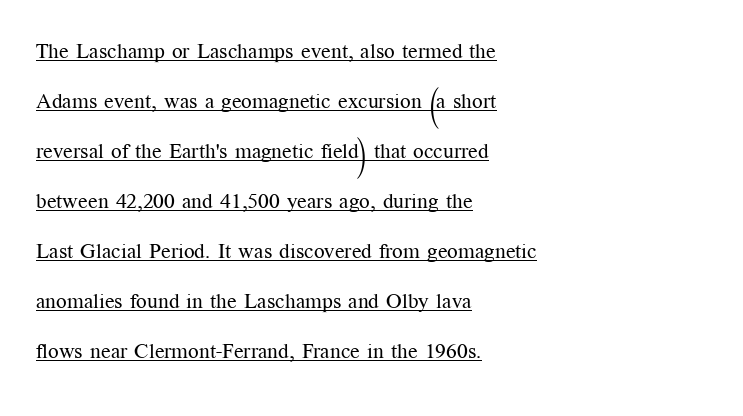
{"italic": "no", "bold": "no", "underline": "yes", "align": "left", "line_spacing": "loose", "line_spacing_ratio": 2.38, "letter_spacing": "normal", "letter_spacing_em": 0.0, "glyph_px": 21}
